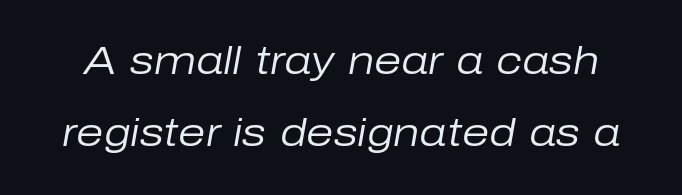
{"italic": "yes", "lean": "right", "slant_degrees": 10, "bold": "no", "weight": "regular", "width": "normal", "stroke_contrast": "low", "x_height": "medium", "monospaced": "no", "underline": "no", "line_spacing_ratio": 1.85, "letter_spacing": "normal", "letter_spacing_em": 0.0, "glyph_px": 39}
